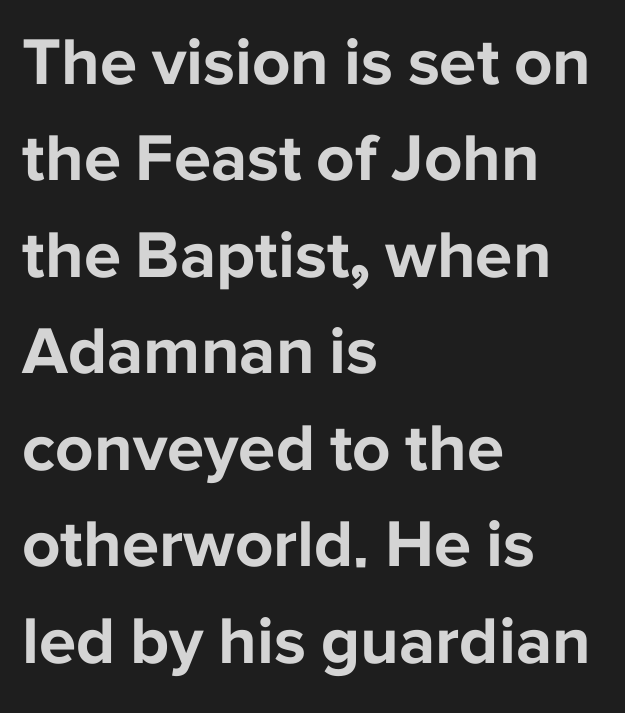
{"serif": "no", "italic": "no", "bold": "yes", "weight": "bold", "width": "normal", "stroke_contrast": "low", "x_height": "medium", "monospaced": "no", "underline": "no", "align": "left", "line_spacing": "normal", "line_spacing_ratio": 1.44, "letter_spacing": "normal", "letter_spacing_em": 0.0, "glyph_px": 67}
